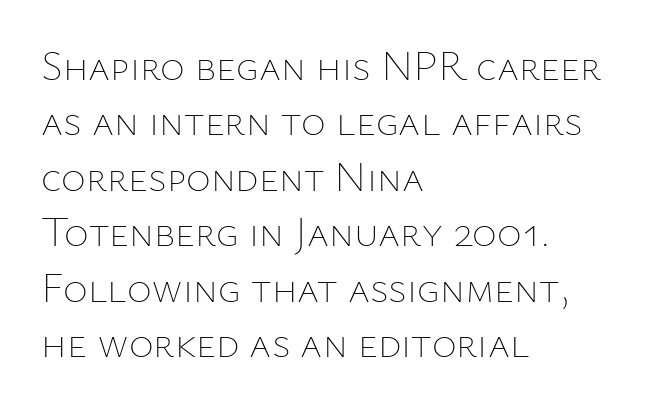
{"italic": "no", "bold": "no", "weight": "thin", "width": "normal", "stroke_contrast": "low", "x_height": "medium", "monospaced": "no", "underline": "no", "align": "left", "line_spacing": "normal", "line_spacing_ratio": 1.32, "letter_spacing": "normal", "letter_spacing_em": 0.0, "glyph_px": 42}
